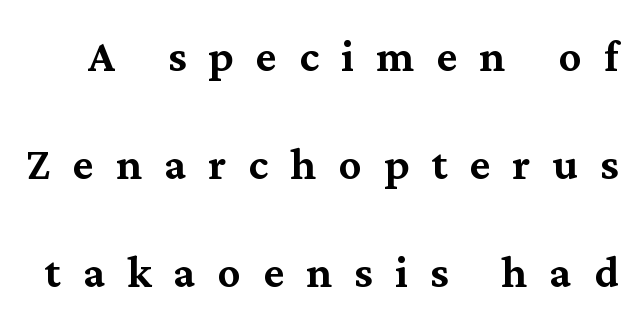
{"serif": "yes", "italic": "no", "width": "normal", "stroke_contrast": "medium", "x_height": "medium", "monospaced": "no", "underline": "no", "line_spacing": "loose", "line_spacing_ratio": 1.93, "letter_spacing": "wide", "letter_spacing_em": 0.4, "glyph_px": 56}
